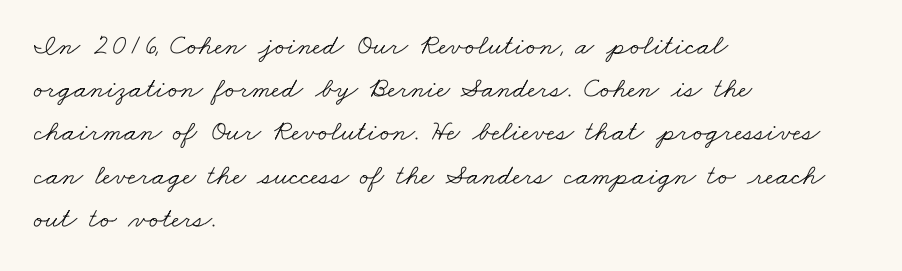
The rendering uses natural spacing where letterforms have individual widths. A light-to-regular cut is what we see here. The type family on display is of the serif kind. These lines stack with their left ends in a neat column. Characters follow at the spacing the type designer built in.
